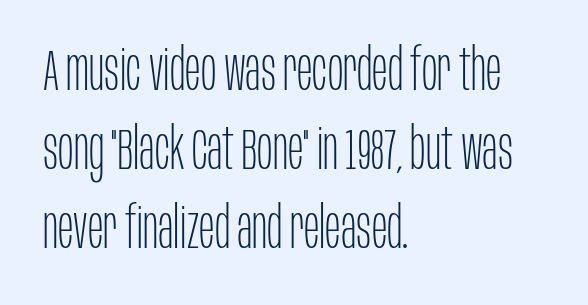
The image shows 58 px thin, condensed sans-serif type, upright; set left-aligned, normal line spacing (1.36x), normal letter spacing, not underlined; low stroke contrast and a large x-height.
